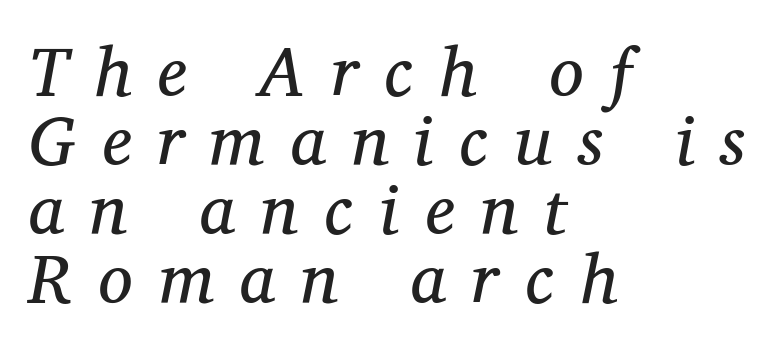
{"serif": "yes", "italic": "yes", "lean": "right", "slant_degrees": 12, "bold": "no", "weight": "regular", "width": "normal", "stroke_contrast": "medium", "x_height": "medium", "monospaced": "no", "underline": "no", "align": "left", "line_spacing": "tight", "line_spacing_ratio": 1.0, "letter_spacing": "wide", "letter_spacing_em": 0.38, "glyph_px": 69}
